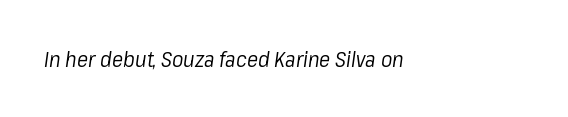
Q: Is the text bold? A: No.
Q: Is the text italic (slanted)? A: Yes, it leans right by about 8 degrees.
Q: Is the text underlined? A: No.
Q: How is the paragraph aligned? A: Left-aligned.
Q: Is the spacing between letters normal or unusually wide? A: Normal.
